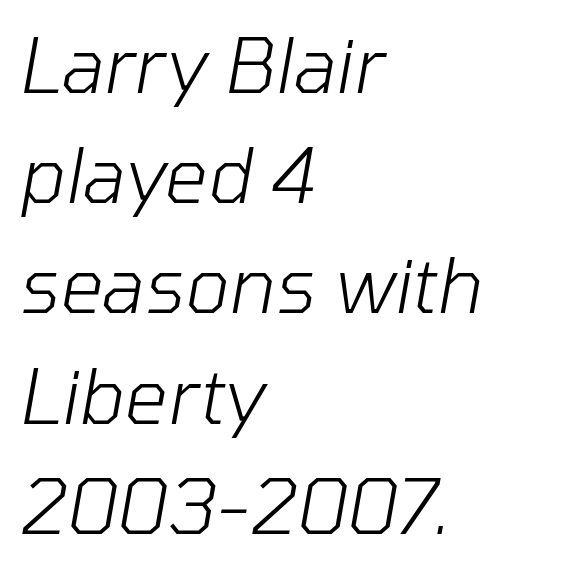
Q: Is the text bold? A: No.
Q: Is the text italic (slanted)? A: Yes, it leans right by about 10 degrees.
Q: Is the text underlined? A: No.
Q: How is the paragraph aligned? A: Left-aligned.
Q: Is the spacing between letters normal or unusually wide? A: Normal.
Q: Is the spacing between lines tight, normal or loose? A: Normal.
Q: Width (condensed, normal, or wide)? A: Normal.
Q: Stroke contrast? A: Low.
Q: x-height? A: Medium.
Q: Monospaced? A: No.
